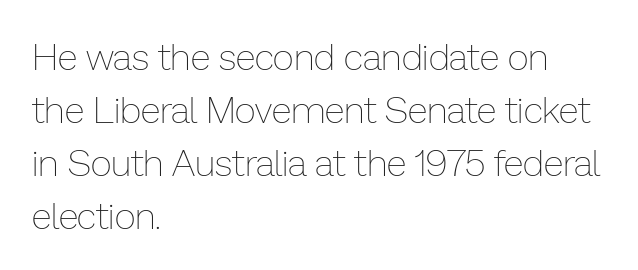
{"italic": "no", "bold": "no", "weight": "thin", "width": "normal", "stroke_contrast": "low", "x_height": "medium", "monospaced": "no", "underline": "no", "align": "left", "line_spacing": "normal", "line_spacing_ratio": 1.43, "letter_spacing": "normal", "letter_spacing_em": 0.0, "glyph_px": 37}
